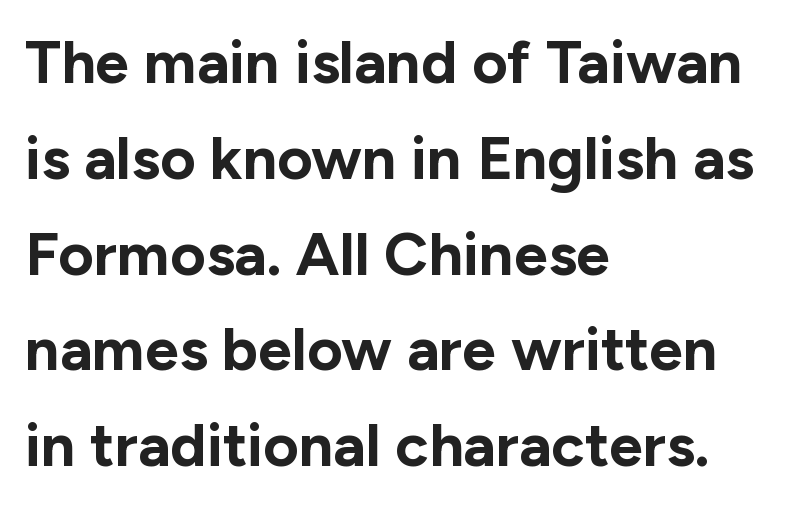
The image shows 61 px bold sans-serif type, upright; set left-aligned, normal line spacing (1.57x), normal letter spacing, not underlined; low stroke contrast and a medium x-height.
